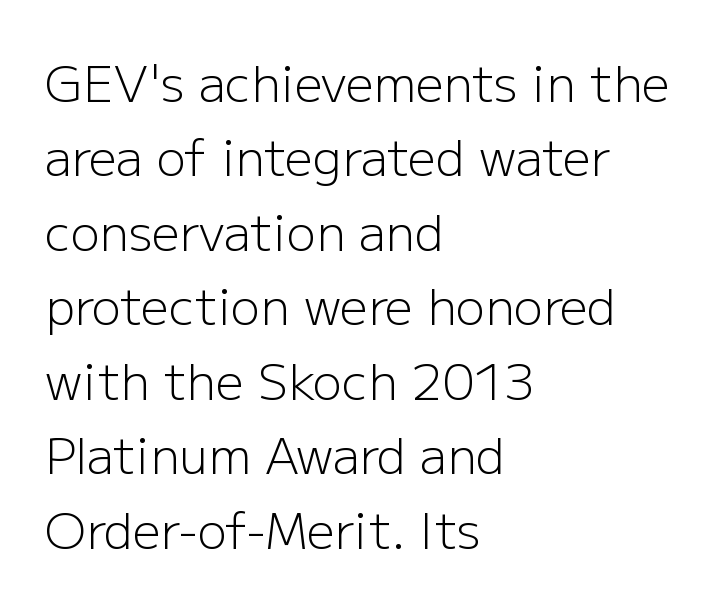
Descenders are the only things crossing below the line. The passage shown is typed in a proportional face where columns would drift. The letterforms sit at book weight or below. What stands out about the letter spacing? Nothing — it is the standard amount.
